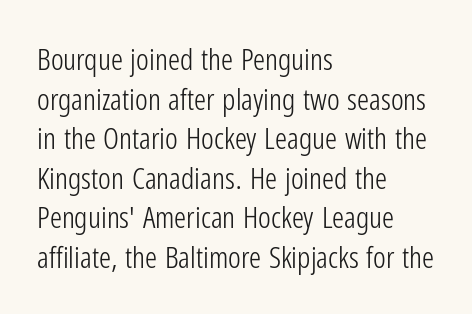
Ordinary non-slanted type is in use. A bare baseline throughout the passage. The line-height multiplier appears to be the usual default. If you drew a ruler down the left edge, every line would touch it. The weight tops out at a normal text grade.
